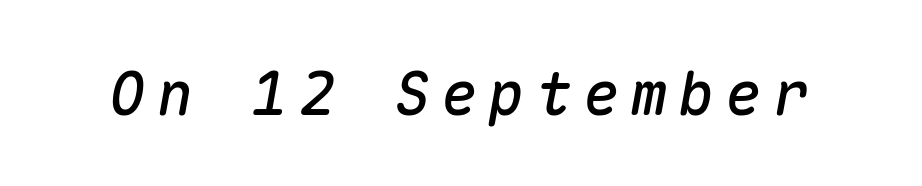
The image shows 60 px text type, italic (leaning right), monospaced; set not underlined; medium stroke contrast and a medium x-height.
